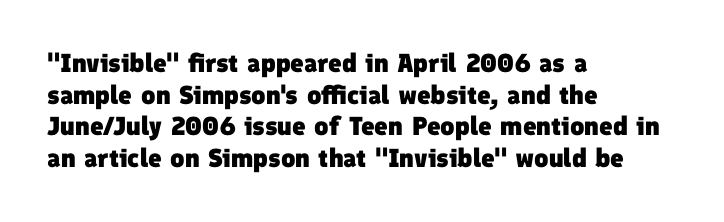
{"bold": "yes", "underline": "no", "align": "left", "line_spacing_ratio": 1.22, "letter_spacing": "normal", "letter_spacing_em": 0.0, "glyph_px": 26}
